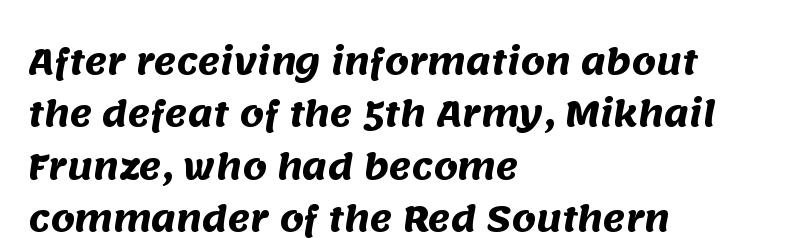
The image shows 34 px heavy sans-serif type; set left-aligned, normal line spacing (1.54x), normal letter spacing, not underlined; medium stroke contrast and a large x-height.
